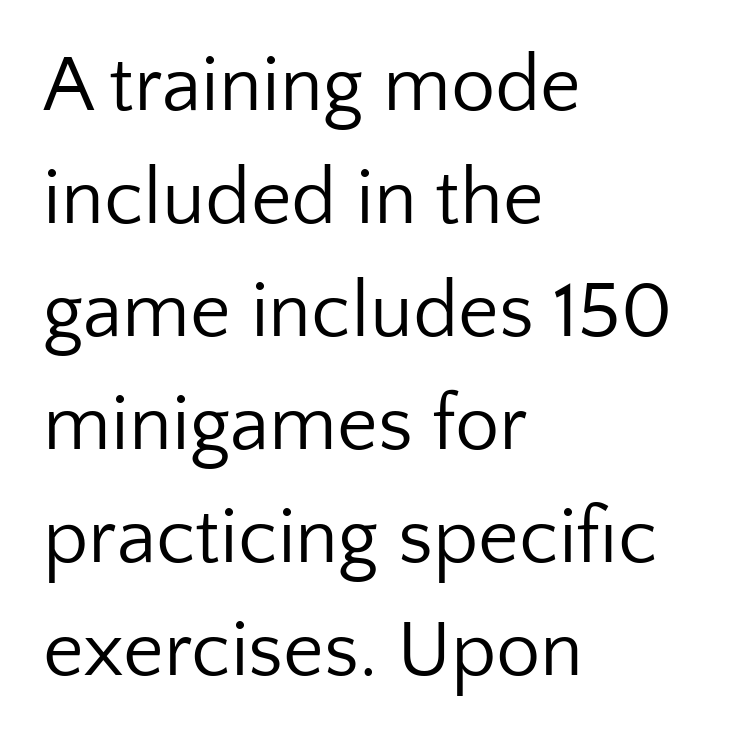
The image shows 79 px regular-weight sans-serif type, upright; set left-aligned, normal line spacing (1.43x), normal letter spacing, not underlined; low stroke contrast and a medium x-height.
